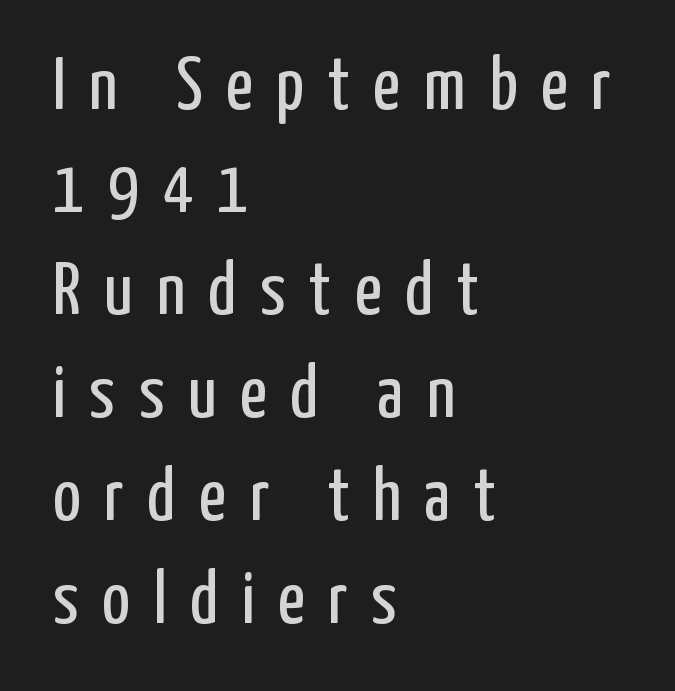
{"serif": "no", "italic": "no", "bold": "no", "weight": "regular", "width": "condensed", "stroke_contrast": "low", "x_height": "medium", "monospaced": "no", "underline": "no", "align": "left", "line_spacing": "normal", "line_spacing_ratio": 1.37, "letter_spacing": "wide", "letter_spacing_em": 0.31, "glyph_px": 75}
